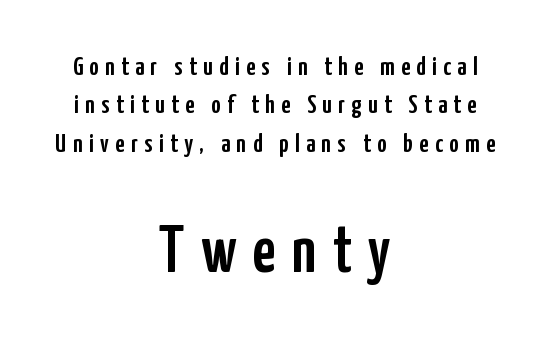
{"serif": "no", "italic": "no", "width": "condensed", "stroke_contrast": "low", "x_height": "medium", "monospaced": "no", "underline": "no", "align": "center", "line_spacing": "normal", "line_spacing_ratio": 1.48, "letter_spacing": "wide", "letter_spacing_em": 0.25, "larger_block": "second", "size_ratio": 2.54, "glyph_px": 66}
